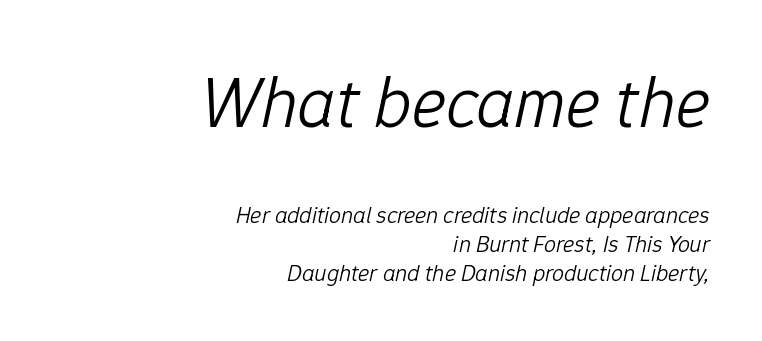
{"italic": "yes", "lean": "right", "slant_degrees": 12, "bold": "no", "weight": "light", "width": "normal", "stroke_contrast": "low", "x_height": "medium", "monospaced": "no", "underline": "no", "align": "right", "line_spacing_ratio": 1.2, "letter_spacing": "normal", "letter_spacing_em": 0.0, "larger_block": "first", "size_ratio": 3.04, "glyph_px": 73}
